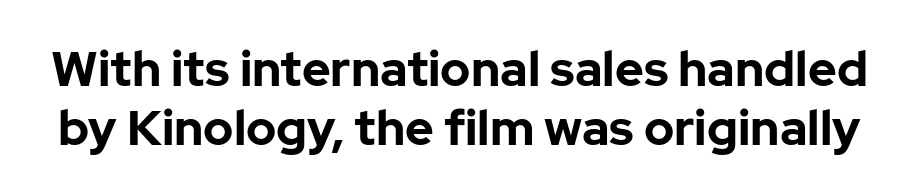
{"serif": "no", "italic": "no", "bold": "yes", "weight": "bold", "width": "normal", "stroke_contrast": "low", "x_height": "medium", "monospaced": "no", "underline": "no", "line_spacing_ratio": 1.2, "letter_spacing": "normal", "letter_spacing_em": 0.0, "glyph_px": 49}
